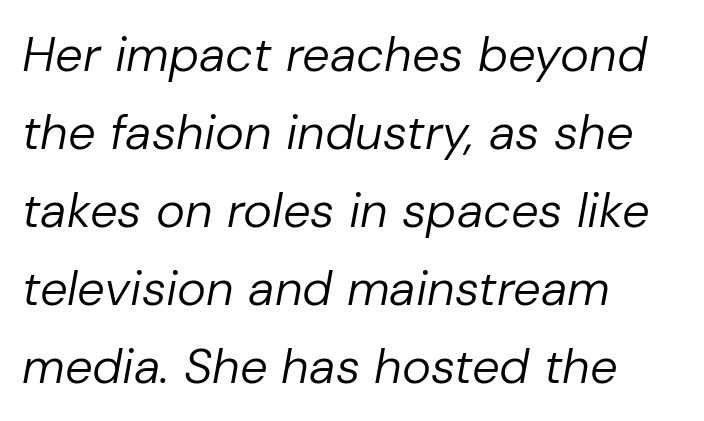
Here the glyphs are tracked normally, forming tight word shapes. Vertical spacing — default. The area under the type is left untouched. Spacing verdict: proportional, widths tailored to each character. Stems here are at most as thick as an everyday book face.
